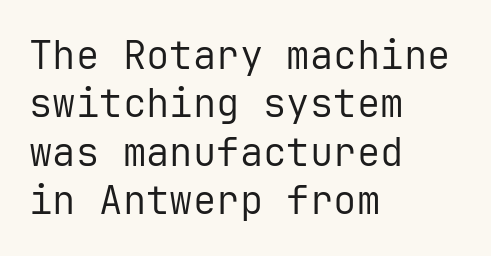
Q: Is the text bold? A: No.
Q: Is the text italic (slanted)? A: No, it is upright.
Q: Is the typeface a serif or a sans-serif typeface? A: Sans-serif.
Q: Is the text underlined? A: No.
Q: How is the paragraph aligned? A: Left-aligned.
Q: Is the spacing between letters normal or unusually wide? A: Normal.
Q: Width (condensed, normal, or wide)? A: Normal.
Q: Stroke contrast? A: Low.
Q: x-height? A: Medium.
Q: Monospaced? A: Yes.
